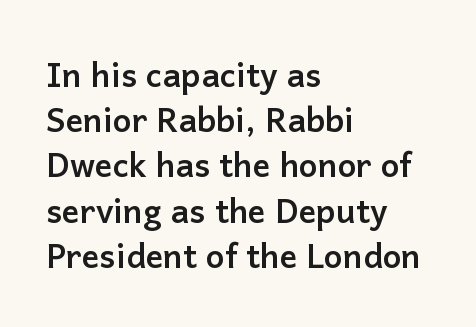
{"serif": "no", "italic": "no", "bold": "yes", "weight": "semibold", "width": "normal", "stroke_contrast": "low", "x_height": "medium", "monospaced": "no", "underline": "no", "align": "left", "line_spacing": "normal", "line_spacing_ratio": 1.37, "letter_spacing": "normal", "letter_spacing_em": 0.0, "glyph_px": 33}
